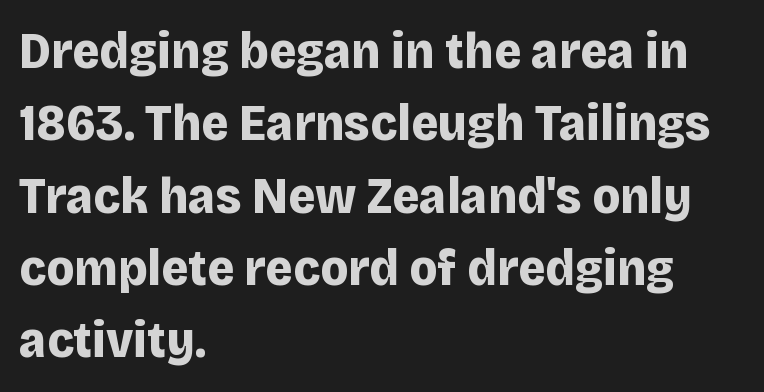
{"serif": "no", "italic": "no", "bold": "yes", "weight": "bold", "width": "normal", "stroke_contrast": "low", "x_height": "large", "monospaced": "no", "underline": "no", "align": "left", "line_spacing": "normal", "line_spacing_ratio": 1.39, "letter_spacing": "normal", "letter_spacing_em": 0.0, "glyph_px": 52}
